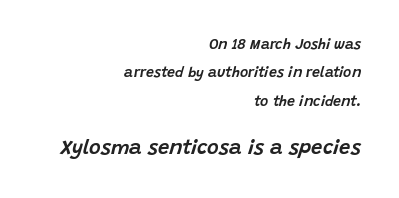
{"italic": "yes", "lean": "right", "slant_degrees": 15, "underline": "no", "align": "right", "line_spacing": "loose", "line_spacing_ratio": 2.02, "letter_spacing": "normal", "letter_spacing_em": 0.0, "larger_block": "second", "size_ratio": 1.43, "glyph_px": 20}
